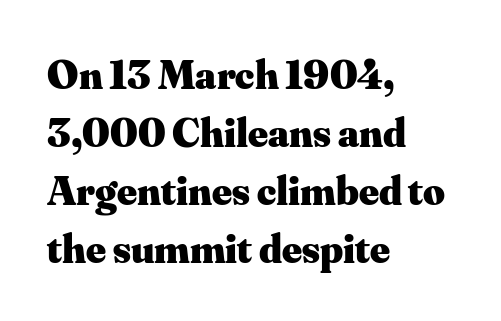
{"serif": "yes", "italic": "no", "bold": "yes", "weight": "heavy", "width": "normal", "stroke_contrast": "medium", "x_height": "small", "monospaced": "no", "underline": "no", "align": "left", "line_spacing": "normal", "line_spacing_ratio": 1.38, "letter_spacing": "normal", "letter_spacing_em": 0.0, "glyph_px": 42}
